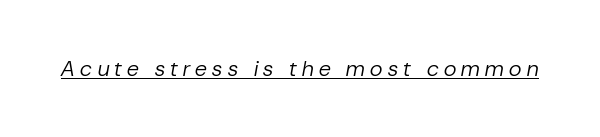
Q: Is the text bold? A: No.
Q: Is the text italic (slanted)? A: Yes, it leans right by about 10 degrees.
Q: Is the text underlined? A: Yes.
Q: Is the spacing between letters normal or unusually wide? A: Unusually wide.
